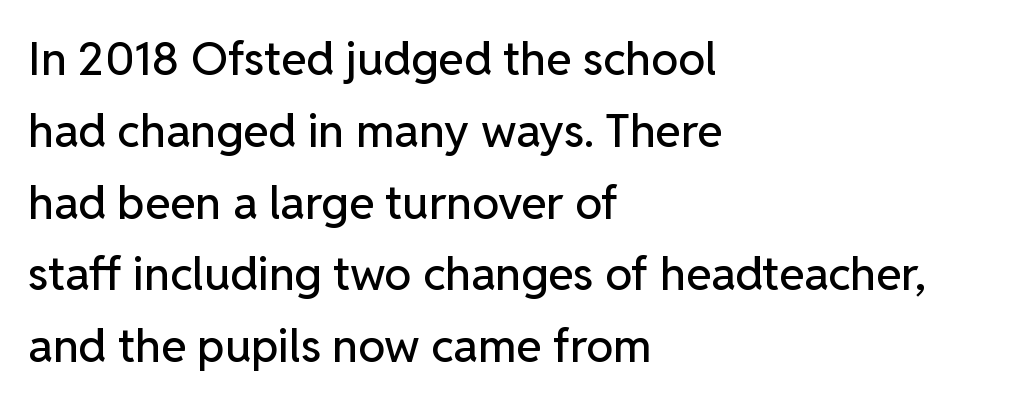
The image shows 46 px sans-serif type, upright; set left-aligned, normal line spacing (1.56x), normal letter spacing, not underlined; low stroke contrast and a medium x-height.
